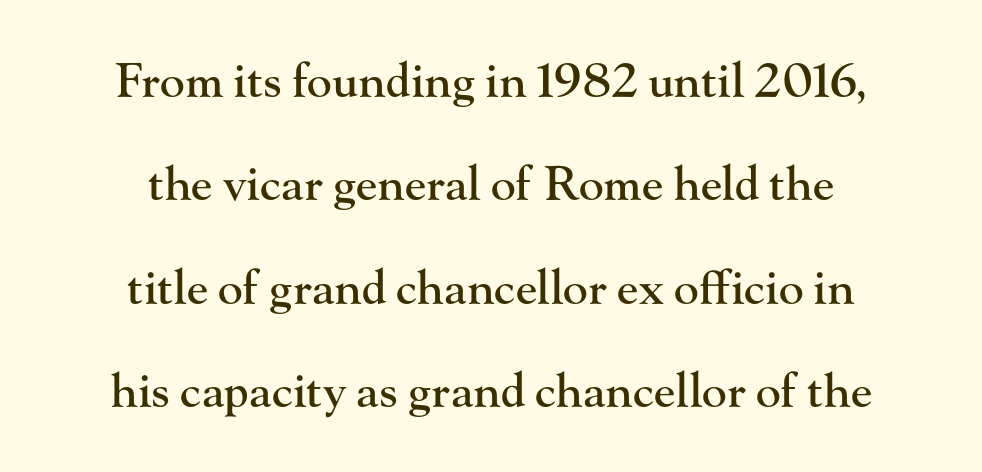
{"serif": "yes", "italic": "no", "width": "normal", "stroke_contrast": "high", "x_height": "small", "monospaced": "no", "underline": "no", "align": "center", "line_spacing": "loose", "line_spacing_ratio": 2.2, "letter_spacing": "normal", "letter_spacing_em": 0.0, "glyph_px": 47}
